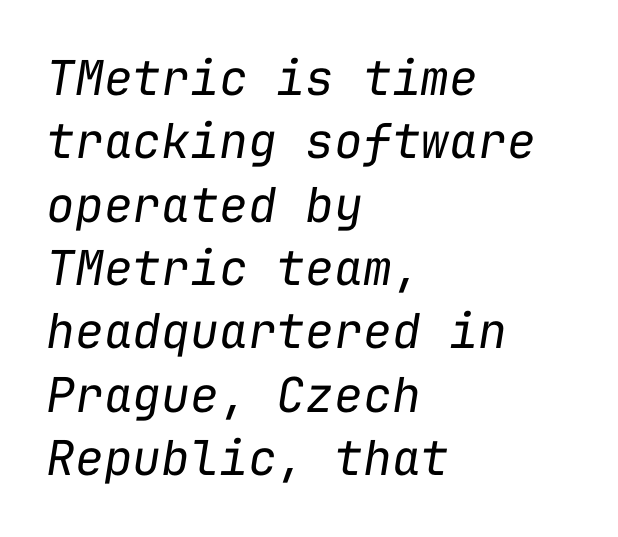
Q: Is the text bold? A: No.
Q: Is the text italic (slanted)? A: Yes, it leans right by about 9 degrees.
Q: Is the text underlined? A: No.
Q: How is the paragraph aligned? A: Left-aligned.
Q: Is the spacing between letters normal or unusually wide? A: Normal.
Q: Is the spacing between lines tight, normal or loose? A: Normal.
Q: Width (condensed, normal, or wide)? A: Normal.
Q: Stroke contrast? A: Low.
Q: x-height? A: Medium.
Q: Monospaced? A: Yes.
